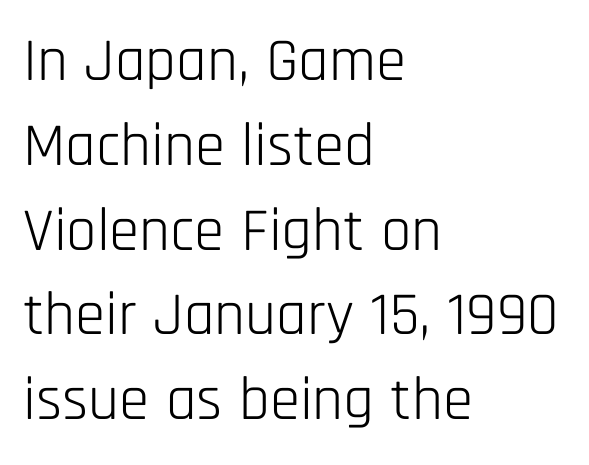
Rows of type keep a routine distance in the vertical direction. Nothing heavy about these letters — not bold at all. The face used here is proportionally spaced, like ordinary book or web type. Decoration check: the copy has no underline.
